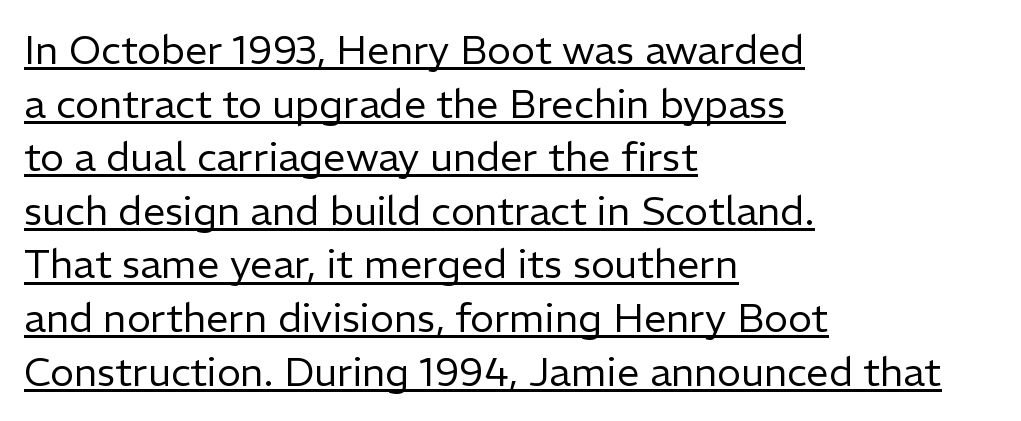
Q: Is the text bold? A: No.
Q: Is the text italic (slanted)? A: No, it is upright.
Q: Is the typeface a serif or a sans-serif typeface? A: Sans-serif.
Q: Is the text underlined? A: Yes.
Q: How is the paragraph aligned? A: Left-aligned.
Q: Is the spacing between letters normal or unusually wide? A: Normal.
Q: Is the spacing between lines tight, normal or loose? A: Normal.
Q: Width (condensed, normal, or wide)? A: Normal.
Q: Stroke contrast? A: Low.
Q: x-height? A: Medium.
Q: Monospaced? A: No.
